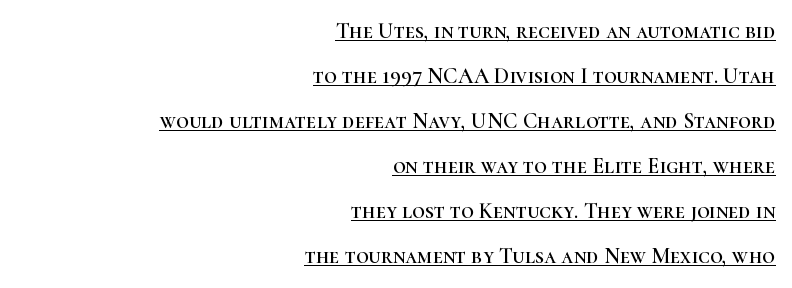
Widely set lines give the paragraph a tall, airy silhouette. The line texture is even and compact thanks to regular tracking. The rendering uses the underline text-decoration. The font's upright variant was chosen for this text.
